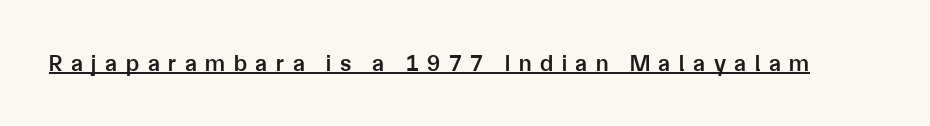
Q: Is the text bold? A: Semi-bold.
Q: Is the text italic (slanted)? A: No, it is upright.
Q: Is the text underlined? A: Yes.
Q: Is the spacing between letters normal or unusually wide? A: Unusually wide.
